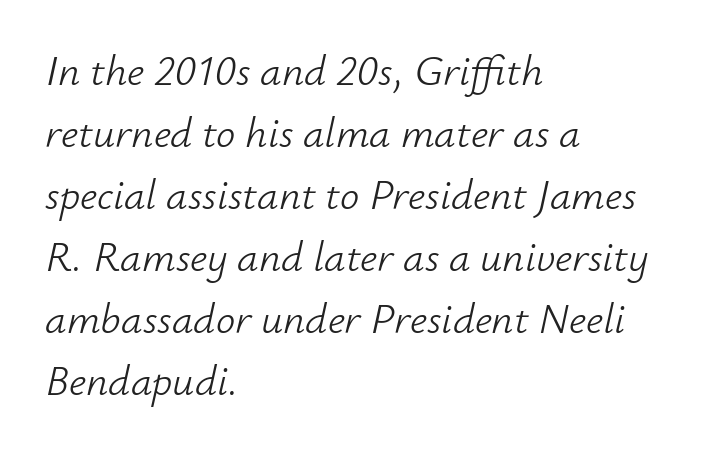
The image shows 43 px light type, italic (leaning right); set left-aligned, normal line spacing (1.44x), normal letter spacing, not underlined; low stroke contrast and a small x-height.
